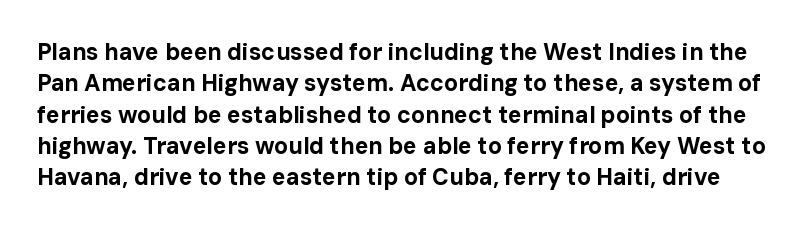
{"italic": "no", "bold": "yes", "underline": "no", "line_spacing": "normal", "line_spacing_ratio": 1.36, "letter_spacing": "normal", "letter_spacing_em": 0.0, "glyph_px": 23}
